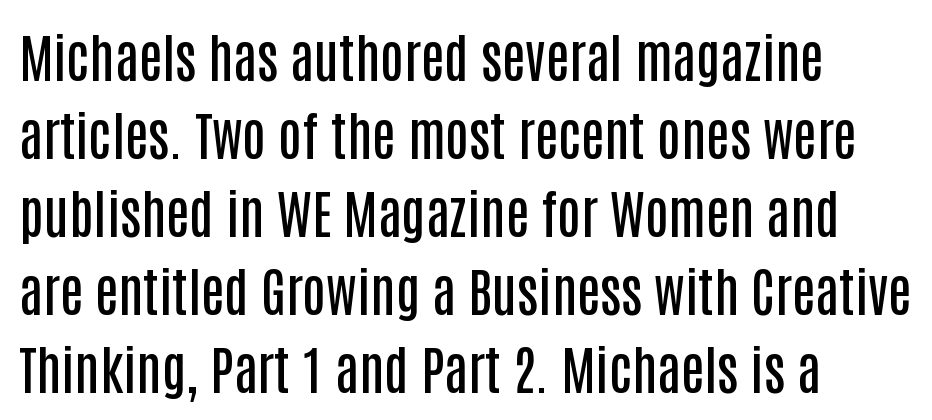
{"serif": "no", "italic": "no", "bold": "semi", "weight": "semibold", "width": "condensed", "stroke_contrast": "low", "x_height": "large", "monospaced": "no", "underline": "no", "align": "left", "line_spacing": "normal", "line_spacing_ratio": 1.47, "letter_spacing": "normal", "letter_spacing_em": 0.0, "glyph_px": 53}
